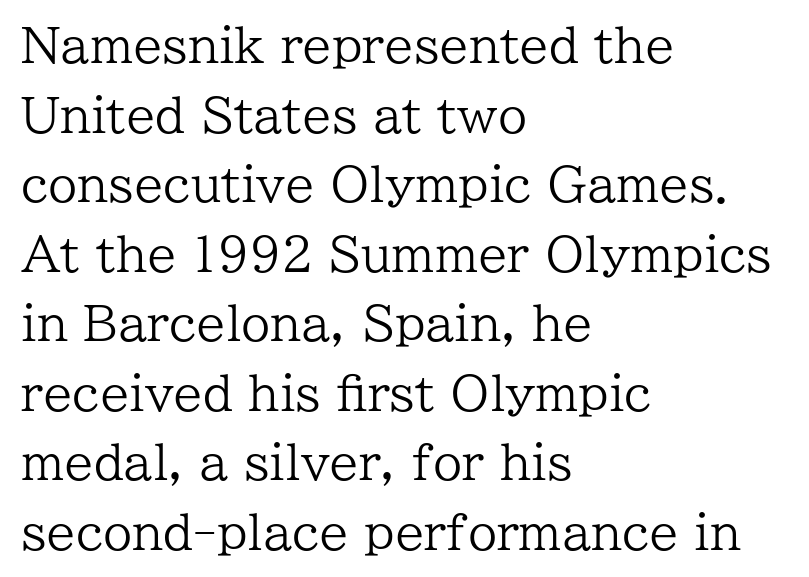
The image shows 47 px regular-weight serif type, upright; set left-aligned, normal line spacing (1.48x), normal letter spacing, not underlined; low stroke contrast and a medium x-height.
